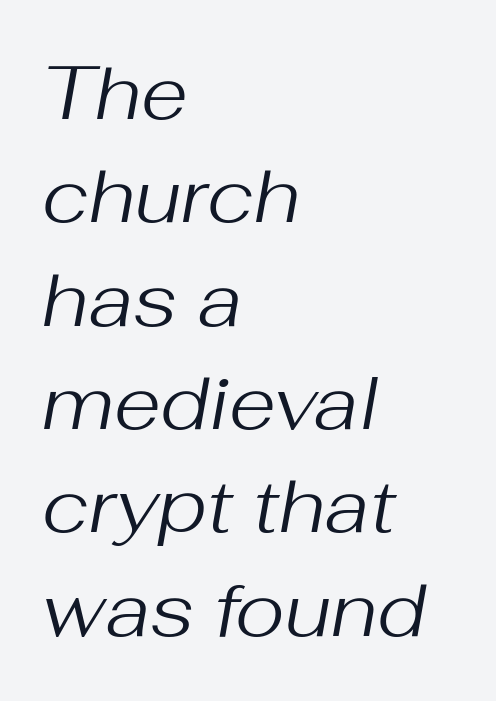
The image shows 76 px regular-weight type, italic (leaning right); set left-aligned, normal line spacing (1.36x), normal letter spacing, not underlined; medium stroke contrast and a medium x-height.
